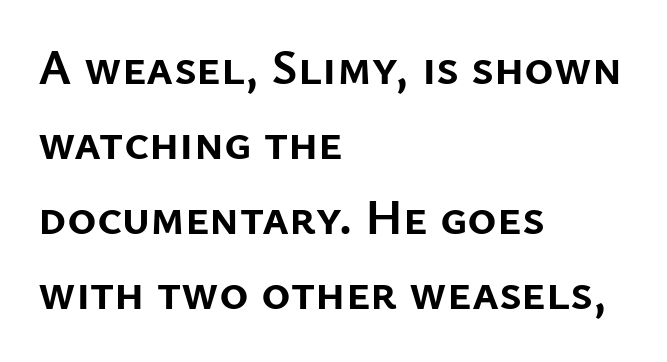
{"serif": "no", "italic": "no", "bold": "yes", "weight": "semibold", "width": "normal", "stroke_contrast": "low", "x_height": "medium", "monospaced": "no", "underline": "no", "align": "left", "line_spacing": "normal", "line_spacing_ratio": 1.5, "letter_spacing": "normal", "letter_spacing_em": 0.0, "glyph_px": 50}
